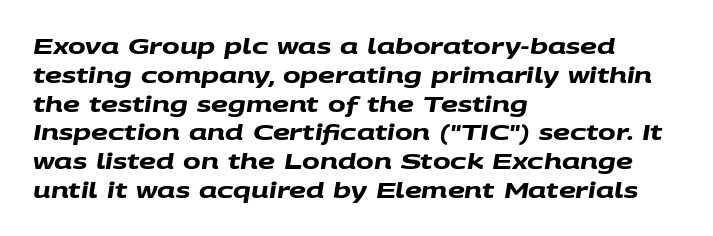
The strokes are fattened all the way to bold. The leading is moderate, giving the passage an even texture. The area under the type is left untouched. Teacher's note: observe the even left margin — that is flush-left alignment. Here the glyphs are tracked normally, forming tight word shapes.
